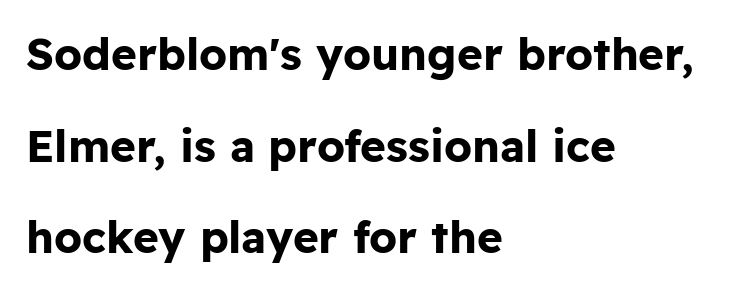
{"serif": "no", "italic": "no", "bold": "yes", "weight": "bold", "width": "normal", "stroke_contrast": "low", "x_height": "medium", "monospaced": "no", "underline": "no", "align": "left", "line_spacing": "loose", "line_spacing_ratio": 2.08, "letter_spacing": "normal", "letter_spacing_em": 0.0, "glyph_px": 44}
